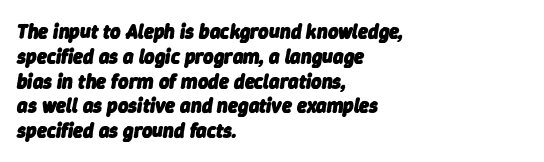
The image shows 20 px bold type, italic (leaning right); set left-aligned, line spacing 1.24x, normal letter spacing, not underlined.
